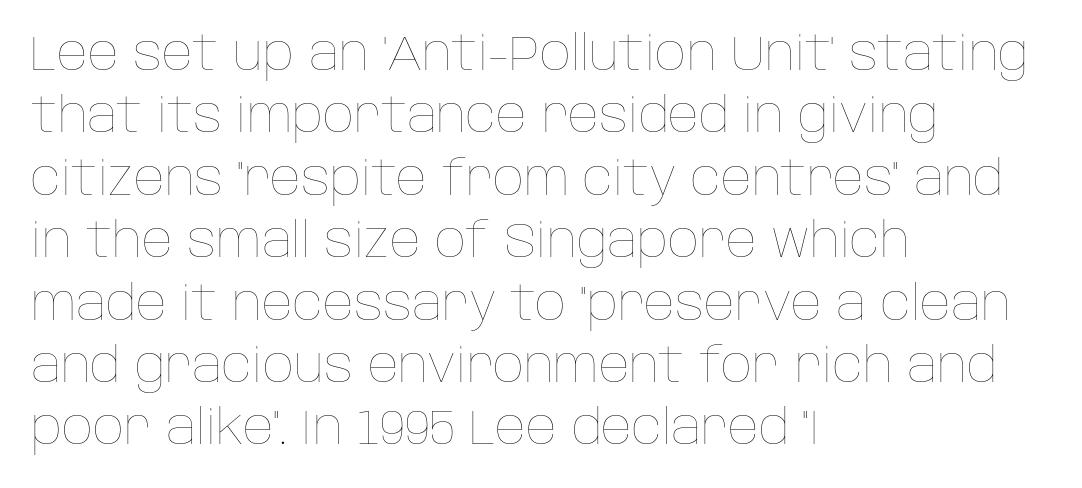
{"italic": "no", "bold": "no", "weight": "thin", "width": "normal", "stroke_contrast": "low", "x_height": "large", "monospaced": "no", "underline": "no", "align": "left", "line_spacing": "normal", "line_spacing_ratio": 1.3, "letter_spacing": "normal", "letter_spacing_em": 0.0, "glyph_px": 48}
